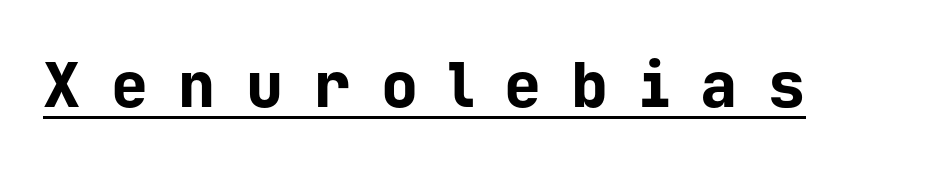
Q: Is the text bold? A: Yes.
Q: Is the text italic (slanted)? A: No, it is upright.
Q: Is the typeface a serif or a sans-serif typeface? A: Sans-serif.
Q: Is the text underlined? A: Yes.
Q: Is the spacing between letters normal or unusually wide? A: Unusually wide.
Q: Width (condensed, normal, or wide)? A: Normal.
Q: Stroke contrast? A: Low.
Q: x-height? A: Medium.
Q: Monospaced? A: Yes.
